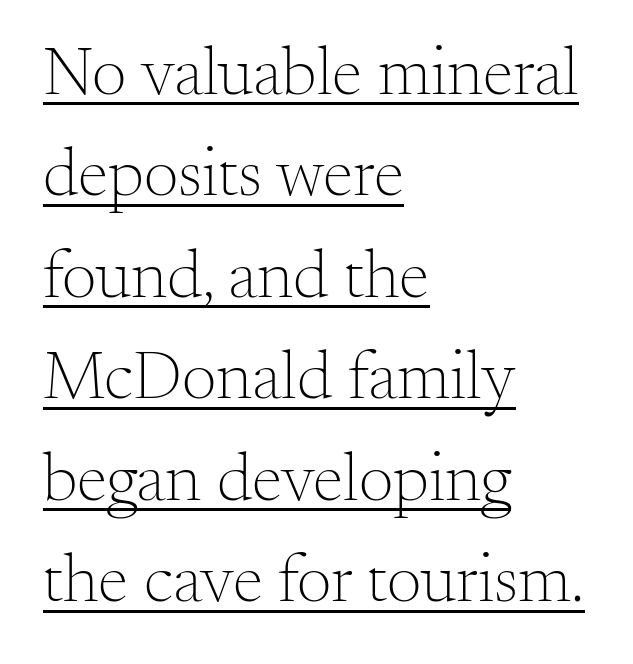
The image shows 69 px light serif type, upright; set left-aligned, normal line spacing (1.47x), normal letter spacing, underlined; medium stroke contrast and a small x-height.
